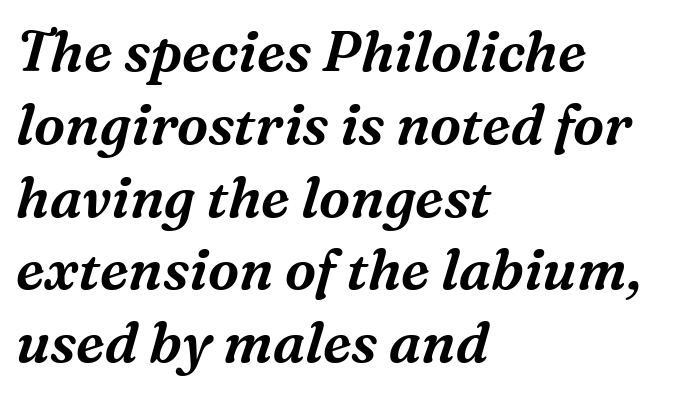
Q: Is the text italic (slanted)? A: Yes, it leans right by about 16 degrees.
Q: Is the typeface a serif or a sans-serif typeface? A: Serif.
Q: Is the text underlined? A: No.
Q: How is the paragraph aligned? A: Left-aligned.
Q: Is the spacing between letters normal or unusually wide? A: Normal.
Q: Is the spacing between lines tight, normal or loose? A: Normal.
Q: Width (condensed, normal, or wide)? A: Normal.
Q: Stroke contrast? A: Medium.
Q: x-height? A: Medium.
Q: Monospaced? A: No.
